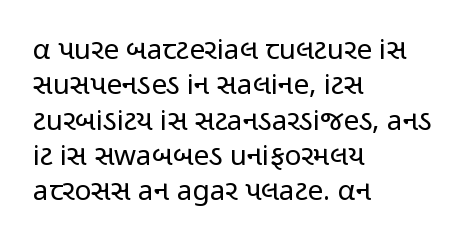
The image shows 28 px regular-weight, condensed sans-serif type, upright; set left-aligned, normal line spacing (1.26x), normal letter spacing, not underlined; low stroke contrast and a medium x-height.
